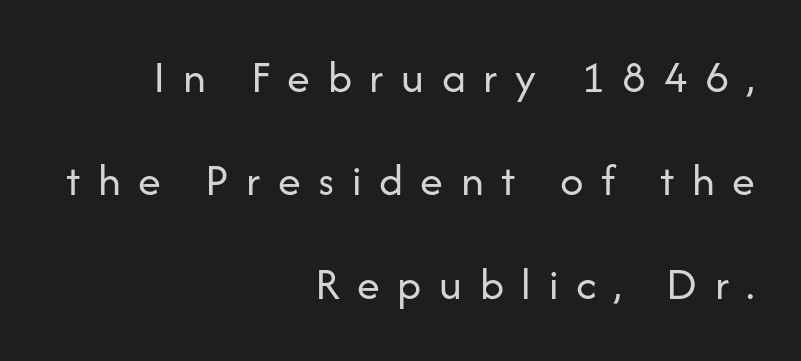
Spacing verdict: proportional, widths tailored to each character. A quiet, ordinary-to-light weight characterises the typeface. Rule under the text: the space is simply empty. Observe the wide spacing: letters keep a clear distance from each other. The glyphs in this specimen are sans serif.
